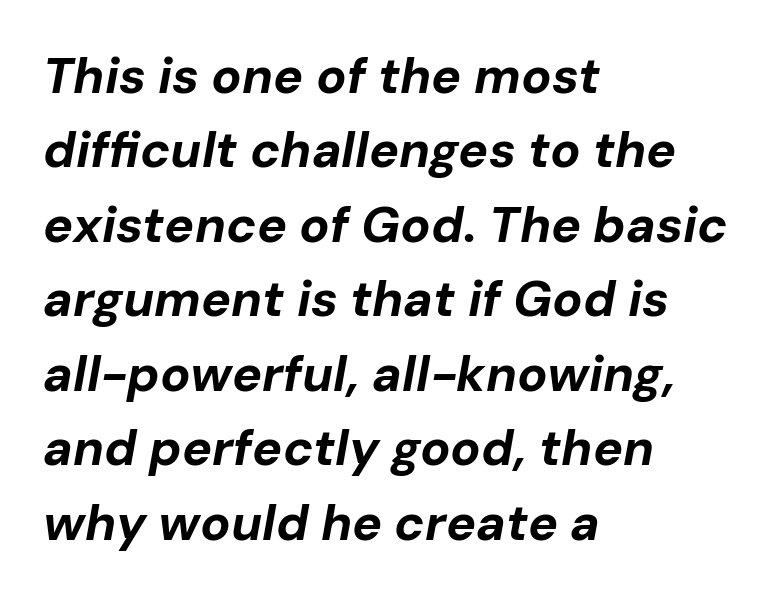
As a designer I'd log this as weight 700, bold. These lines stack with their left ends in a neat column. You could not count columns in this text — the font is proportionally spaced. Nobody drew a line under any word here. The letterforms sit shoulder to shoulder at normal distance. Emphasis-style slanted type is in use.
